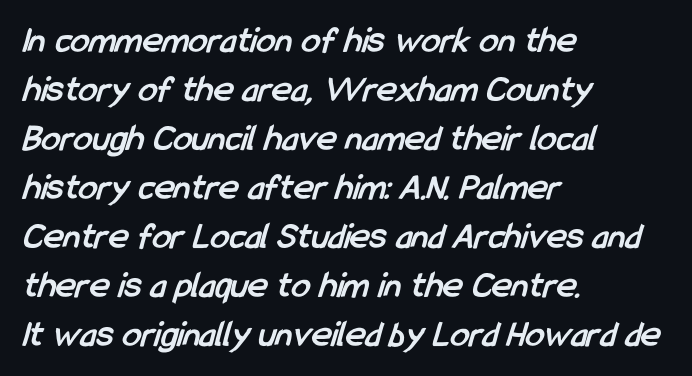
The image shows 38 px semibold, condensed sans-serif type; set left-aligned, normal line spacing (1.29x), normal letter spacing, not underlined; low stroke contrast and a medium x-height.
